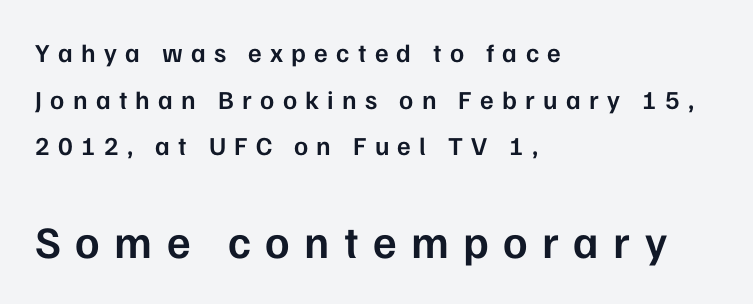
Italic: no, the glyphs are upright roman. Are there feet on the stems? There aren't — it's a sans. This is moderately heavy type, rendered in semibold. The face used here appears at its bigger size in the lower chunk. The foot of each line stays bare and open. This sample has the flowing, uneven cadence of proportional lettering.
